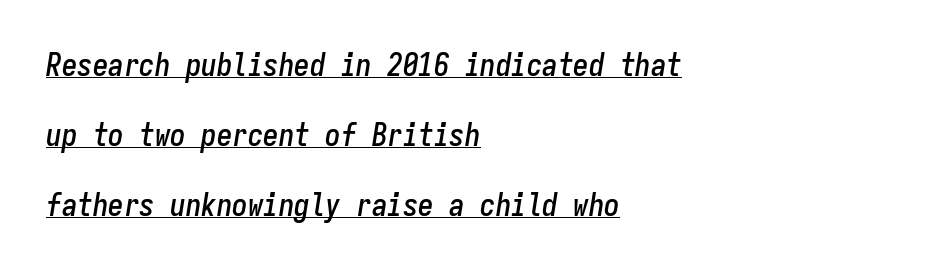
You could count columns in this text — the font is strictly monospaced. Where is the straight margin? On the left. The type is set solid horizontally, with unmodified tracking. The face used here has a pronounced slope to its letters. What's the leading like? Stretched, with rows far apart.
